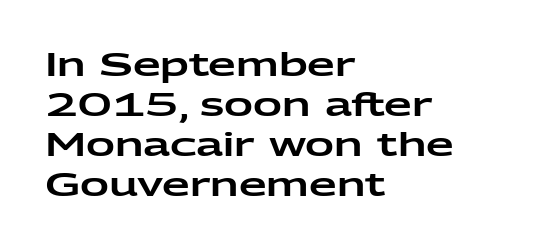
{"serif": "no", "italic": "no", "width": "wide", "stroke_contrast": "low", "x_height": "medium", "monospaced": "no", "underline": "no", "align": "left", "line_spacing": "normal", "line_spacing_ratio": 1.25, "letter_spacing": "normal", "letter_spacing_em": 0.0, "glyph_px": 32}
